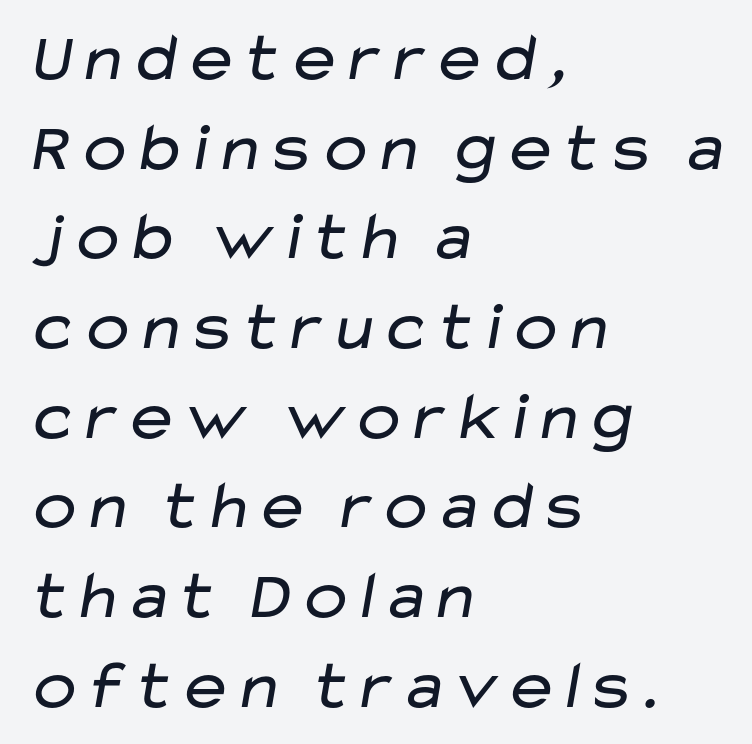
Glyph-to-glyph distance matches everyday printed text. Stems here are at most as thick as an everyday book face. A clean baseline with only descenders dipping below it. In CSS terms this would be text-align: left. The passage shown is typeset with a sans-serif family. Here the designer chose a conventional face with non-uniform glyph widths.
